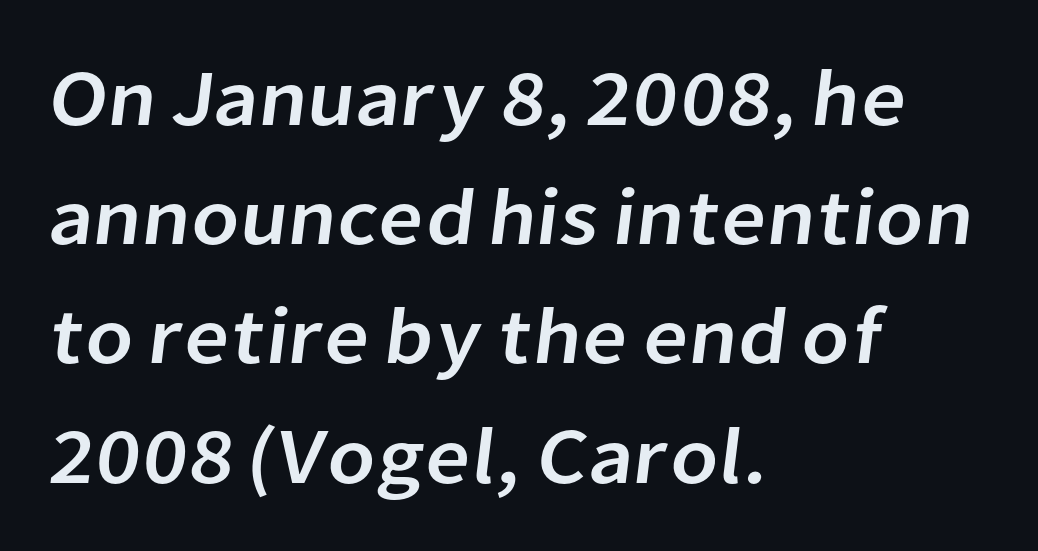
Q: Is the typeface a serif or a sans-serif typeface? A: Sans-serif.
Q: Is the text underlined? A: No.
Q: How is the paragraph aligned? A: Left-aligned.
Q: Is the spacing between letters normal or unusually wide? A: Normal.
Q: Is the spacing between lines tight, normal or loose? A: Normal.
Q: Width (condensed, normal, or wide)? A: Normal.
Q: Stroke contrast? A: Low.
Q: x-height? A: Medium.
Q: Monospaced? A: No.
